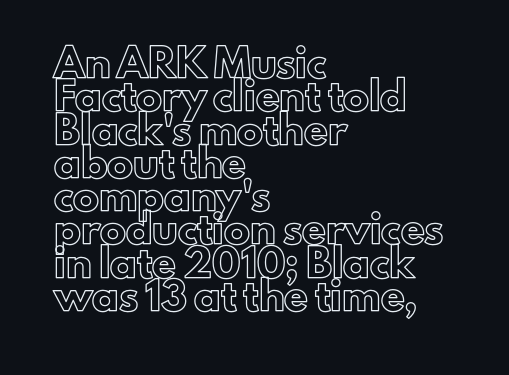
Q: Is the text italic (slanted)? A: No, it is upright.
Q: Is the text underlined? A: No.
Q: How is the paragraph aligned? A: Left-aligned.
Q: Is the spacing between letters normal or unusually wide? A: Normal.
Q: Is the spacing between lines tight, normal or loose? A: Normal.
